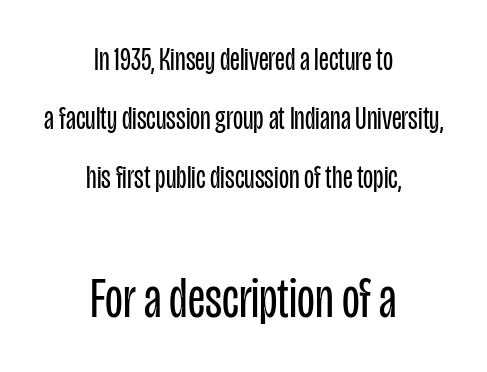
No word sits above an underline. The second block has been scaled up relative to the first. These glyphs show unthickened strokes, regular width or finer. Looks like regular typesetting: each glyph gets only the width it needs.
